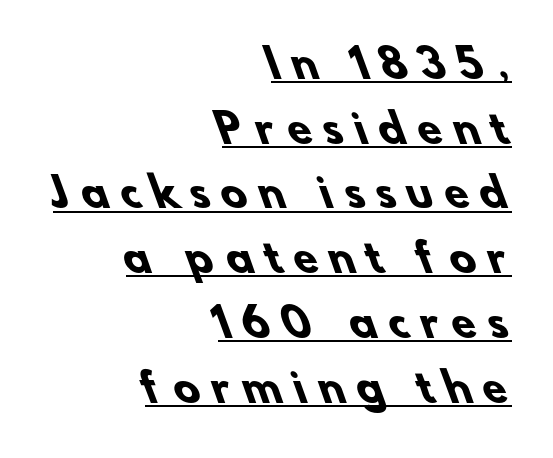
{"serif": "no", "bold": "yes", "weight": "heavy", "width": "normal", "stroke_contrast": "low", "x_height": "small", "monospaced": "no", "underline": "yes", "align": "right", "line_spacing": "normal", "line_spacing_ratio": 1.66, "letter_spacing": "wide", "letter_spacing_em": 0.31, "glyph_px": 39}
